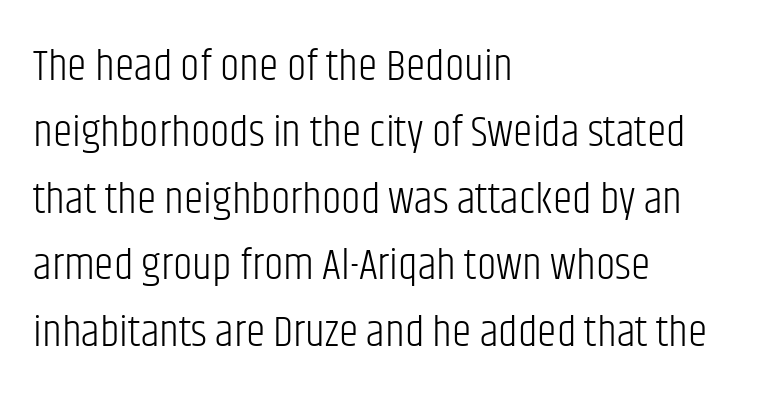
The image shows 44 px light, condensed sans-serif type, upright; set left-aligned, normal line spacing (1.51x), normal letter spacing, not underlined; low stroke contrast and a large x-height.
